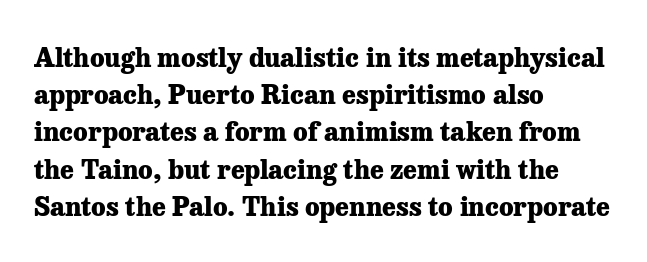
Notice how descenders clear the ascenders below comfortably — that's standard leading. Compared with an ordinary text face, these strokes are far heavier — a full bold. Compared with typical body copy, the letter spacing here is the same. Italic: no, the glyphs are upright roman. The rag falls on the right side of this text block. Descenders hang freely into open space.
